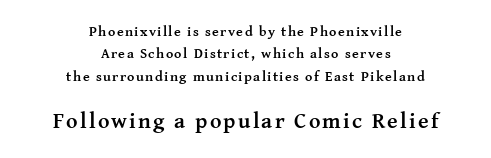
Q: Is the text bold? A: Yes.
Q: Is the text italic (slanted)? A: No, it is upright.
Q: Is the text underlined? A: No.
Q: How is the paragraph aligned? A: Centered.
Q: Is the spacing between lines tight, normal or loose? A: Normal.
Q: Which block of text is set in a larger size, the first (top) or the second (bottom)? A: The second (bottom) one.
